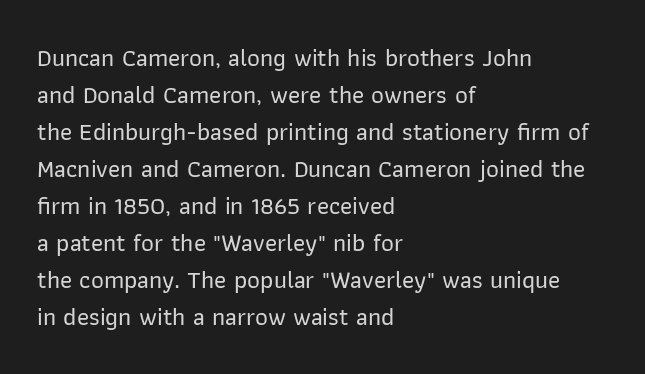
{"italic": "no", "underline": "no", "align": "left", "line_spacing": "normal", "line_spacing_ratio": 1.48, "letter_spacing": "normal", "letter_spacing_em": 0.0, "glyph_px": 25}
